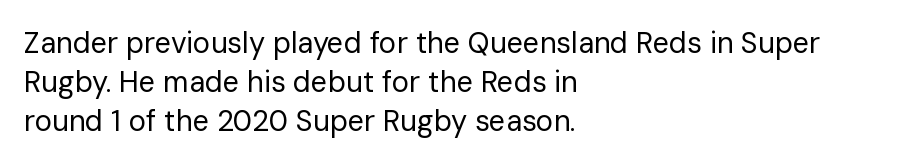
{"serif": "no", "italic": "no", "bold": "no", "weight": "regular", "width": "normal", "stroke_contrast": "low", "x_height": "medium", "monospaced": "no", "underline": "no", "align": "left", "line_spacing": "normal", "line_spacing_ratio": 1.35, "letter_spacing": "normal", "letter_spacing_em": 0.0, "glyph_px": 29}
